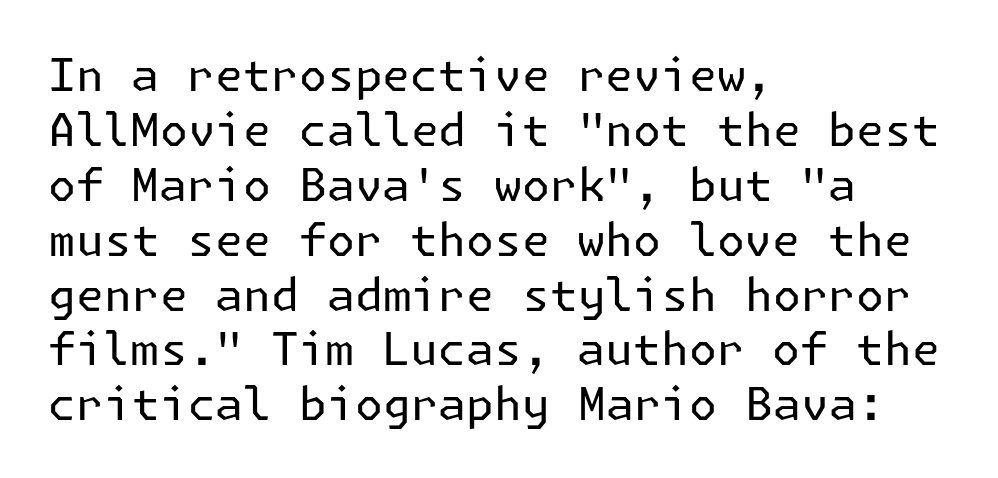
{"serif": "no", "italic": "no", "bold": "no", "weight": "regular", "width": "normal", "stroke_contrast": "low", "x_height": "medium", "underline": "no", "align": "left", "line_spacing_ratio": 1.22, "letter_spacing": "normal", "letter_spacing_em": 0.0, "glyph_px": 45}
